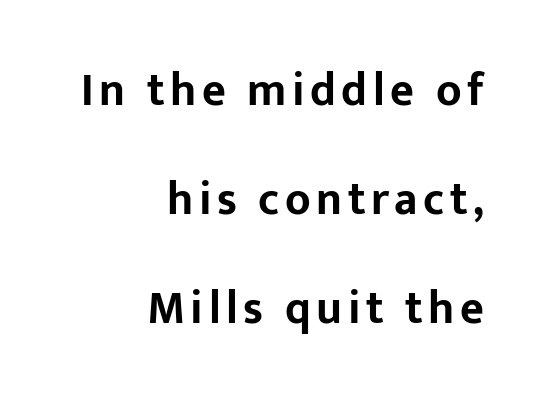
{"serif": "no", "italic": "no", "bold": "yes", "weight": "bold", "width": "normal", "stroke_contrast": "low", "x_height": "medium", "monospaced": "no", "underline": "no", "align": "right", "line_spacing": "loose", "line_spacing_ratio": 2.37, "glyph_px": 46}
